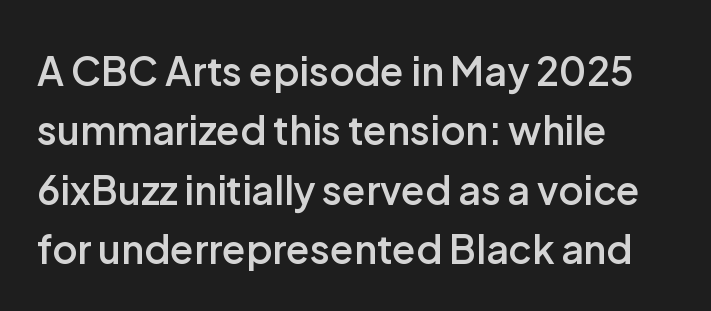
Regular leading. Proportional: the letters do not fall into vertical columns. What kind of face is this? One without serifs — a sans. Check the space under the baseline: it is left empty. Its strokes are somewhat broadened, the hallmark of semibold type.
